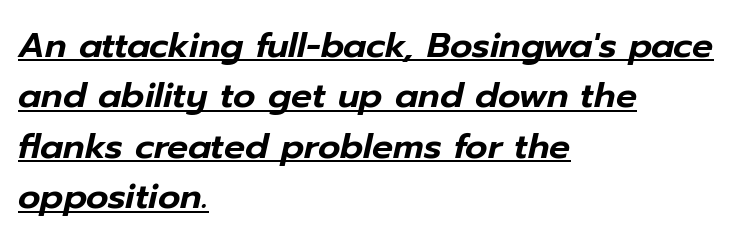
The image shows 35 px text type, italic (leaning right); set left-aligned, normal line spacing (1.44x), normal letter spacing, underlined; low stroke contrast and a medium x-height.
